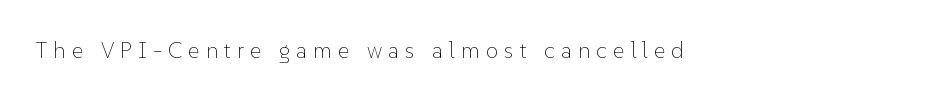
Glance below the letters and you will spot only blank space. These lines have a slow, spaced-out rhythm from letter to letter. The specimen reads as upright at a glance. Is the type heavy? It reads as light-to-regular instead. Caption: multi-line text, flush left, ragged right.
